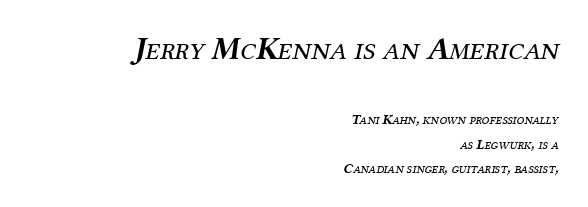
{"serif": "yes", "italic": "yes", "lean": "right", "slant_degrees": 12, "bold": "no", "weight": "regular", "width": "normal", "stroke_contrast": "medium", "x_height": "medium", "monospaced": "no", "underline": "no", "align": "right", "line_spacing_ratio": 1.74, "letter_spacing": "normal", "letter_spacing_em": 0.0, "larger_block": "first", "size_ratio": 2.29, "glyph_px": 32}
